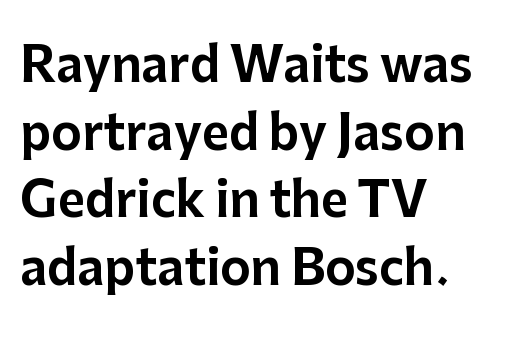
{"serif": "no", "italic": "no", "width": "normal", "stroke_contrast": "low", "x_height": "medium", "monospaced": "no", "underline": "no", "align": "left", "line_spacing": "normal", "line_spacing_ratio": 1.44, "letter_spacing": "normal", "letter_spacing_em": 0.0, "glyph_px": 47}
